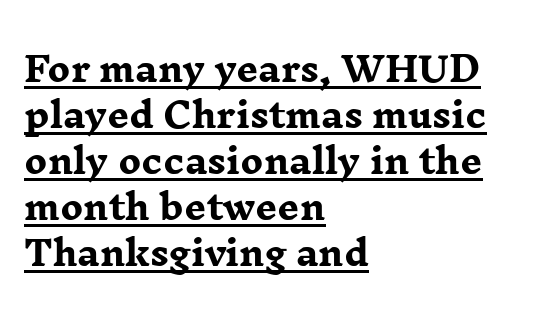
Every character sits straight up, as roman type does. Visually the block forms a straight wall on the left and a jagged coastline on the right. Observe the serifs anchoring each vertical stroke in this sample. Each word holds together tightly as a unit, with standard inter-letter gaps. Look at the stroke-to-counter ratio: heavy, a bold. Horizontal bands of white between lines are of average thickness.
